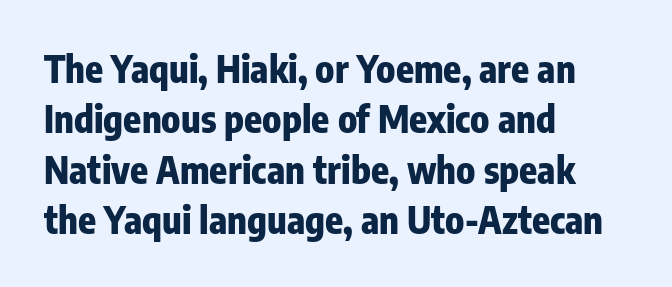
The letters carry no serifs — their stems end cleanly without finishing strokes. The passage is arranged the way most books set body copy — flush left. Default kerning and tracking; the words read as compact shapes. Is this a fixed-width face? No — the glyphs have proportional, varying widths. Summary of weight: heavy, a full bold. This sample uses an upright cut, with every glyph sitting square on the baseline.
